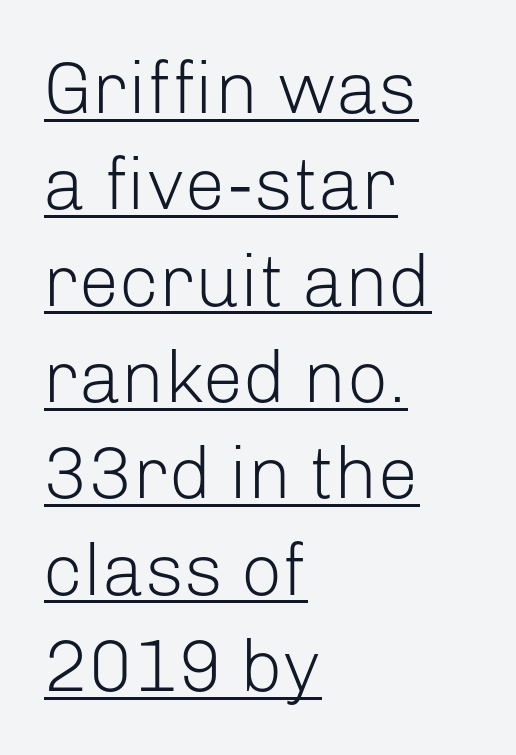
Q: Is the text bold? A: No.
Q: Is the text italic (slanted)? A: No, it is upright.
Q: Is the typeface a serif or a sans-serif typeface? A: Sans-serif.
Q: Is the text underlined? A: Yes.
Q: How is the paragraph aligned? A: Left-aligned.
Q: Is the spacing between letters normal or unusually wide? A: Normal.
Q: Is the spacing between lines tight, normal or loose? A: Normal.
Q: Width (condensed, normal, or wide)? A: Normal.
Q: Stroke contrast? A: Low.
Q: x-height? A: Medium.
Q: Monospaced? A: No.
